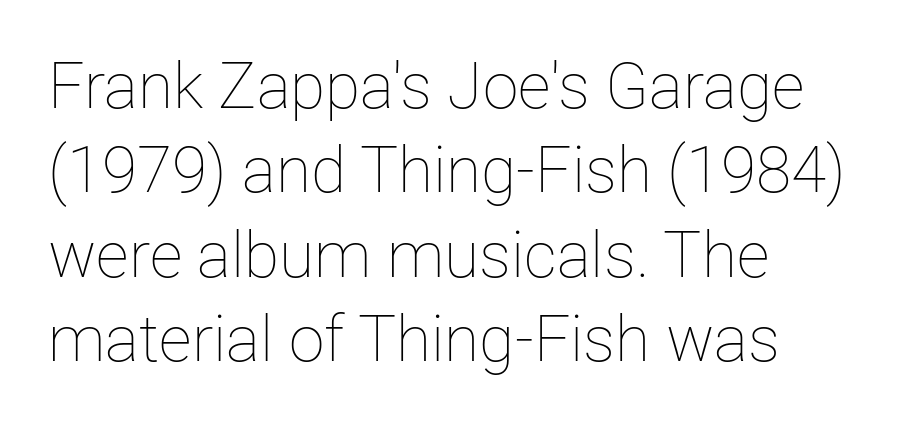
Q: Is the text bold? A: No.
Q: Is the text italic (slanted)? A: No, it is upright.
Q: Is the text underlined? A: No.
Q: How is the paragraph aligned? A: Left-aligned.
Q: Is the spacing between letters normal or unusually wide? A: Normal.
Q: Is the spacing between lines tight, normal or loose? A: Normal.
Q: Width (condensed, normal, or wide)? A: Normal.
Q: Stroke contrast? A: Low.
Q: x-height? A: Medium.
Q: Monospaced? A: No.
